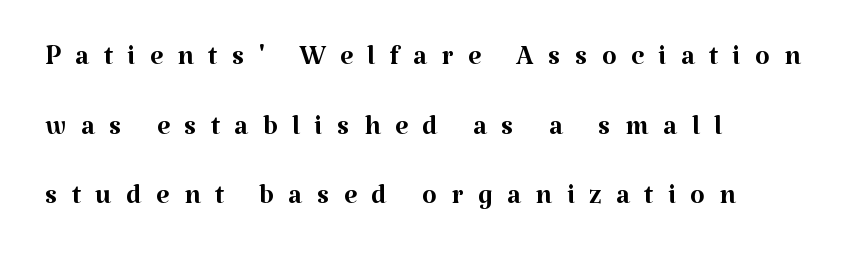
Q: Is the text bold? A: No.
Q: Is the text italic (slanted)? A: No, it is upright.
Q: Is the typeface a serif or a sans-serif typeface? A: Serif.
Q: Is the text underlined? A: No.
Q: How is the paragraph aligned? A: Left-aligned.
Q: Is the spacing between letters normal or unusually wide? A: Unusually wide.
Q: Width (condensed, normal, or wide)? A: Normal.
Q: Stroke contrast? A: Medium.
Q: x-height? A: Medium.
Q: Monospaced? A: No.
